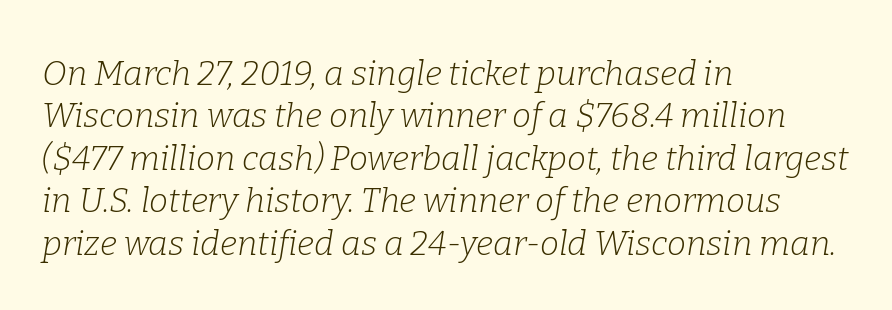
The image shows 34 px light serif type, italic (leaning right); set left-aligned, normal line spacing (1.25x), normal letter spacing, not underlined; low stroke contrast and a medium x-height.
